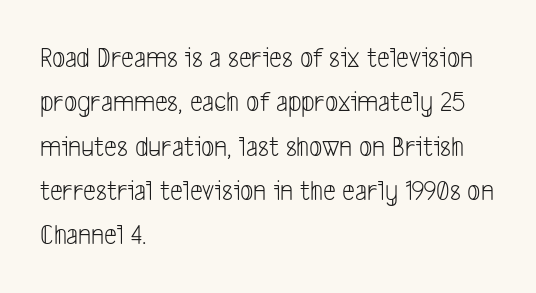
Each letter keeps its own natural width here, so spacing adapts to shape. The zone under the glyphs is completely vacant. The vertical gap from one line to the next is medium. These lines stack with their left ends in a neat column.
